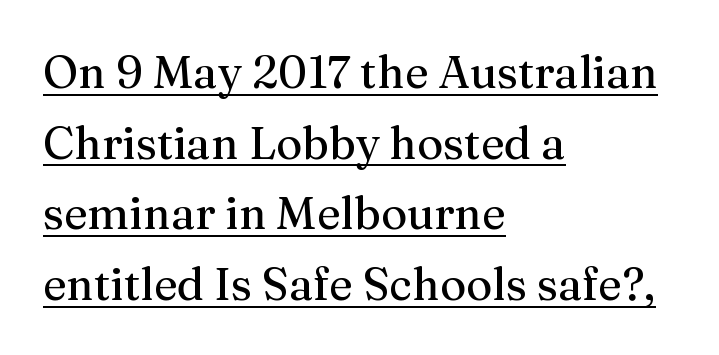
The image shows 45 px serif type, upright; set left-aligned, normal line spacing (1.57x), normal letter spacing, underlined; medium stroke contrast and a medium x-height.
